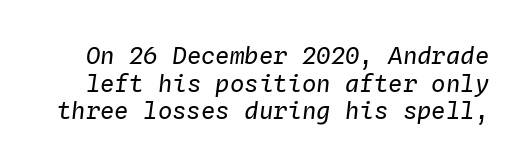
The image shows 24 px text type, italic (leaning right); set tight line spacing (1.15x), normal letter spacing, not underlined.
